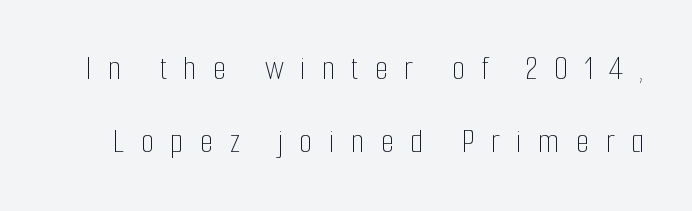
The line texture is sparse and dotted thanks to wide tracking. Baseline-to-baseline distance is far greater than the letter height. Anything drawn beneath the words? Only blank space. You can tell it's not italic because the verticals are truly vertical.
